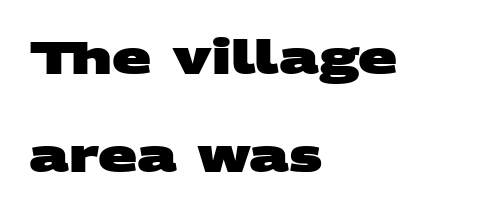
The image shows 46 px heavy, wide sans-serif type; set left-aligned, loose line spacing (2.14x), normal letter spacing, not underlined; medium stroke contrast and a large x-height.
